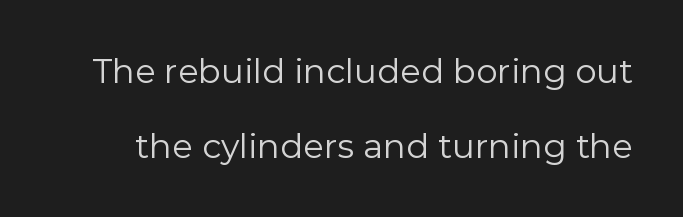
{"serif": "no", "italic": "no", "bold": "no", "weight": "regular", "width": "normal", "x_height": "medium", "monospaced": "no", "underline": "no", "line_spacing": "loose", "line_spacing_ratio": 2.2, "letter_spacing": "normal", "letter_spacing_em": 0.0, "glyph_px": 34}
